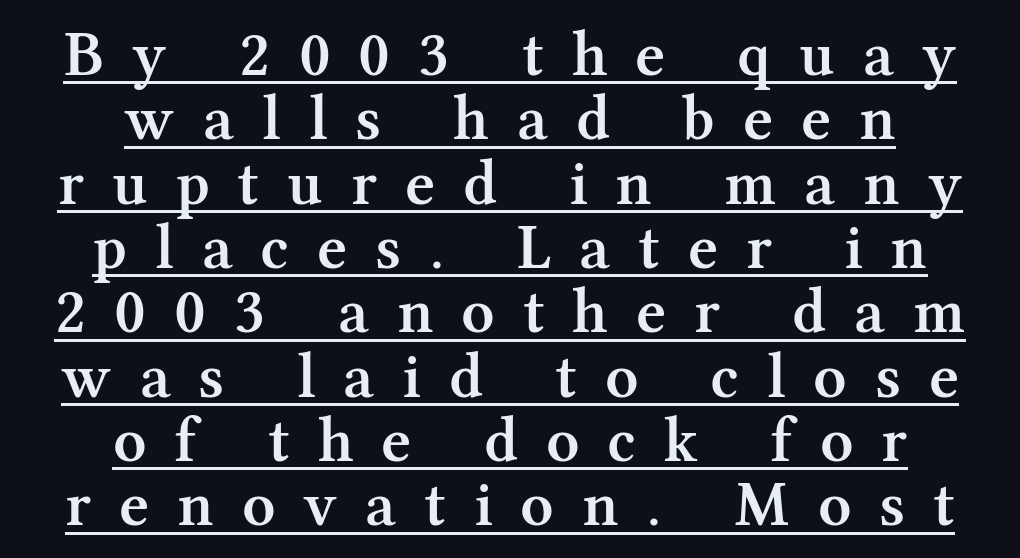
The image shows 65 px semibold serif type, upright; set centered, tight line spacing (0.99x), unusually wide letter spacing (+0.43 em), underlined; medium stroke contrast and a medium x-height.
